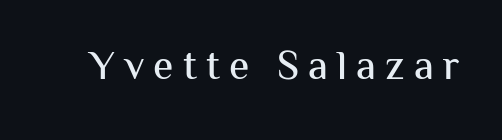
This rendering features lettering with no underline. Notice how the stems are strictly vertical — no italics here. Each letter's strokes conclude bluntly, with no projecting serifs. Varying glyph widths throughout — classic text-font behaviour. Glyph-to-glyph distance is far greater than everyday printed text.
